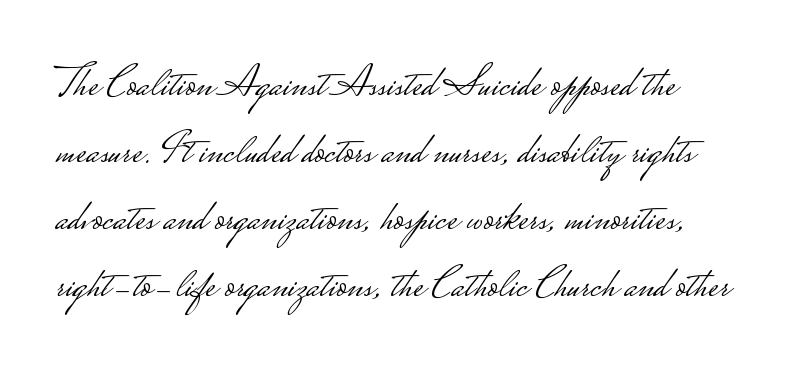
These lines sit exactly where default settings would place them. The specimen omits any rule beneath the text block's lines. Do the characters align in a grid? No, the font is proportional. Is this a heavy cut? Hardly; it is regular or lighter. Spacing between characters is what you'd get straight out of the box.
